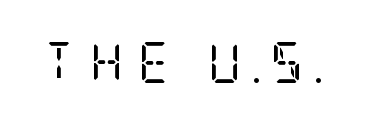
The weight would be labelled regular, book, light, or lighter still. Regarding serifs, this sample has them. Does the lettering tilt? It doesn't — this is upright. Words float on clear page, feet unadorned. The line texture is sparse and dotted thanks to wide tracking.
